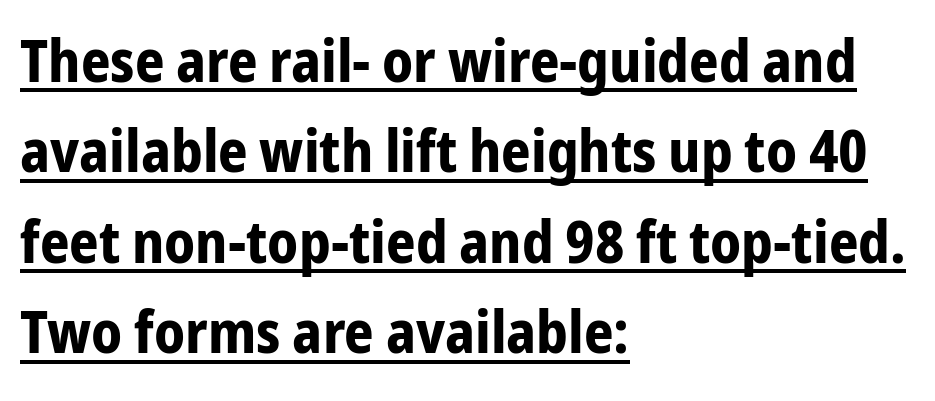
The image shows 58 px bold, condensed sans-serif type, upright; set left-aligned, normal line spacing (1.56x), normal letter spacing, underlined; low stroke contrast and a medium x-height.
